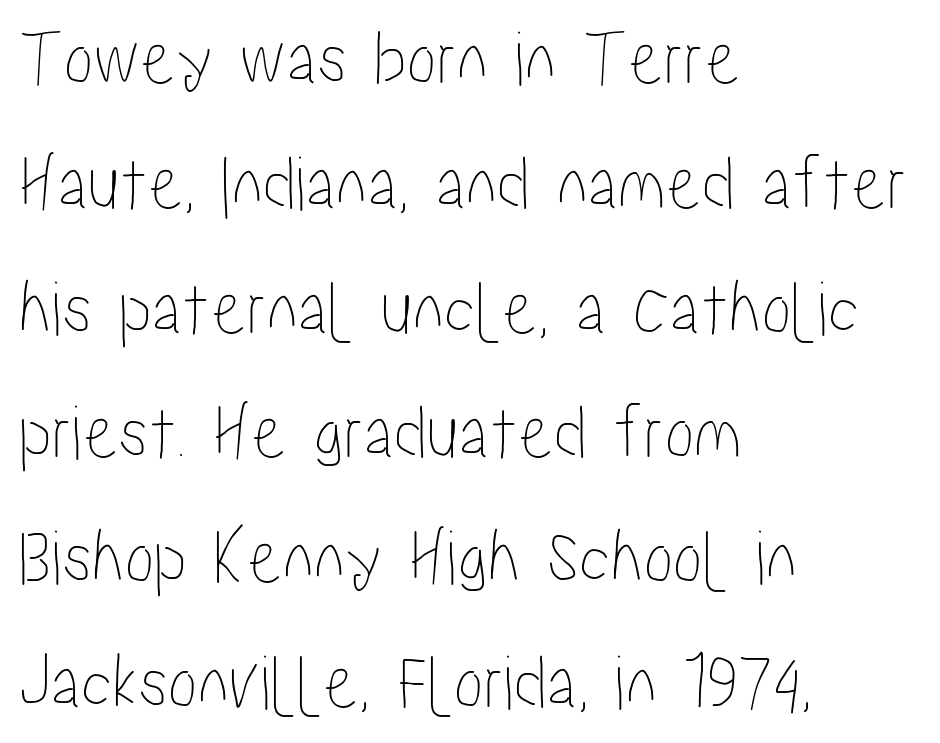
The image shows 79 px condensed type, upright; set left-aligned, normal line spacing (1.58x), normal letter spacing, not underlined; low stroke contrast and a medium x-height.
